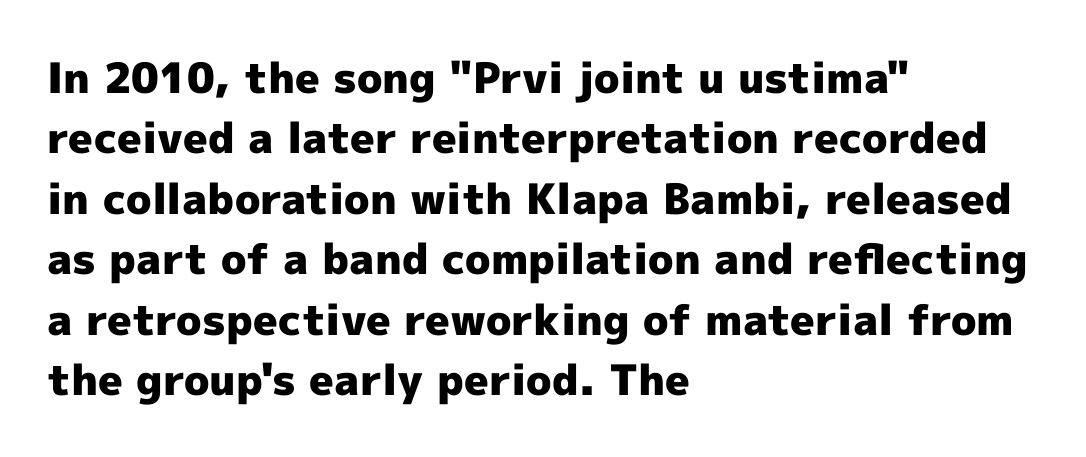
Q: Is the text bold? A: Yes.
Q: Is the text italic (slanted)? A: No, it is upright.
Q: Is the typeface a serif or a sans-serif typeface? A: Sans-serif.
Q: Is the text underlined? A: No.
Q: How is the paragraph aligned? A: Left-aligned.
Q: Is the spacing between letters normal or unusually wide? A: Normal.
Q: Is the spacing between lines tight, normal or loose? A: Normal.
Q: Width (condensed, normal, or wide)? A: Normal.
Q: x-height? A: Medium.
Q: Monospaced? A: No.
